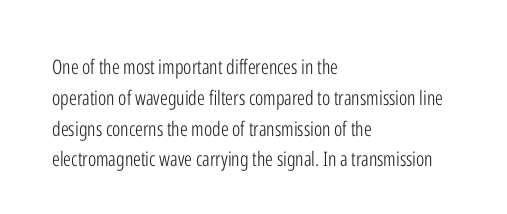
Unmarked baselines from the first word to the last. Between one letter and the next there's only the usual sliver of space. Left-aligned paragraph, ragged on the right. Compared with typical paragraphs, the rows here are spaced about the same. It's the straight-up-and-down kind of type.
